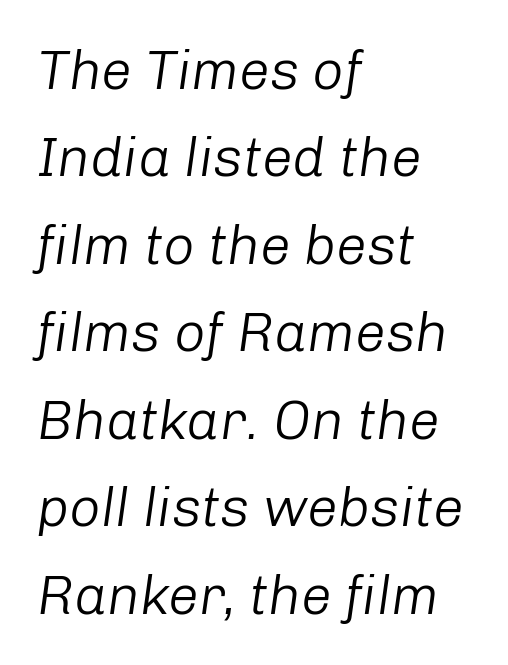
The face used here is proportionally spaced, like ordinary book or web type. The typography opts for an oblique posture over an upright one. Does the leading feel generous? No, just average. Caption: multi-line text, flush left, ragged right.
